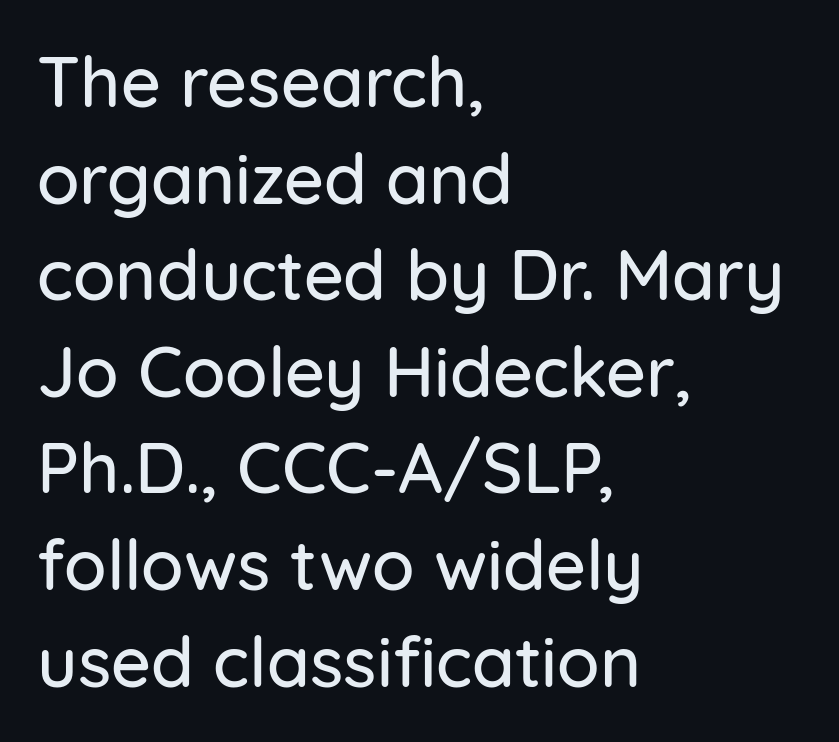
Do the characters align in a grid? No, the font is proportional. This is sans-serif lettering, the kind often seen on screens and signage. Vertical spacing — default. Rendered with straight, roman letterforms. Spacing between characters is what you'd get straight out of the box.
